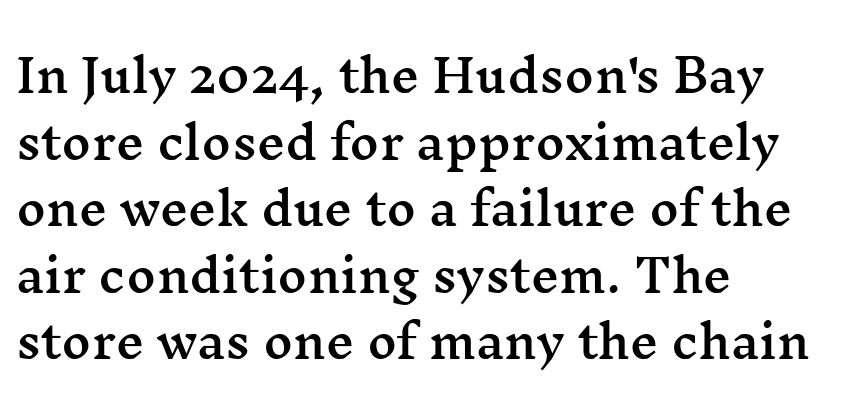
{"serif": "yes", "italic": "no", "width": "wide", "stroke_contrast": "medium", "x_height": "medium", "monospaced": "no", "underline": "no", "align": "left", "line_spacing": "normal", "line_spacing_ratio": 1.48, "letter_spacing": "normal", "letter_spacing_em": 0.0, "glyph_px": 45}
